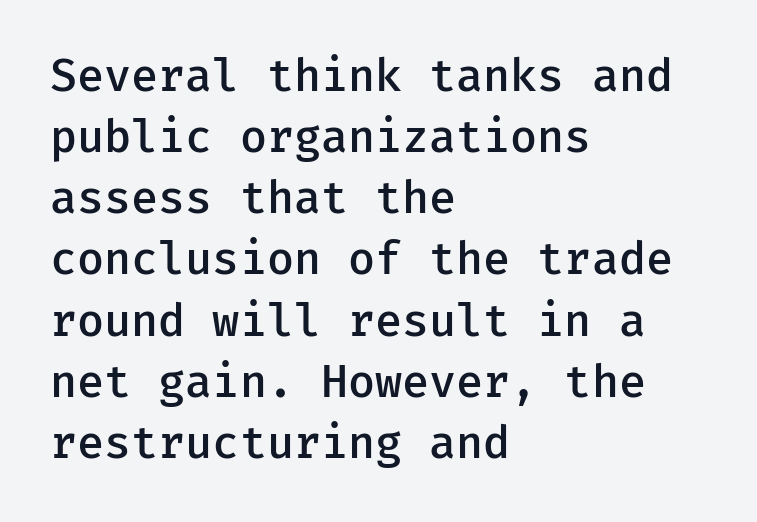
Look at the stroke-to-counter ratio: somewhat heavy, a semibold. Line beginnings align vertically; line endings do not. Rendered with straight, roman letterforms. Each word holds together tightly as a unit, with standard inter-letter gaps. Plain, unruled lines of type.
